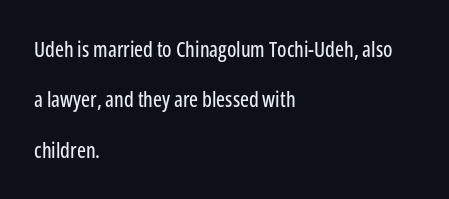
The image shows 21 px text type, upright; set left-aligned, loose line spacing (2.4x), normal letter spacing, not underlined.
